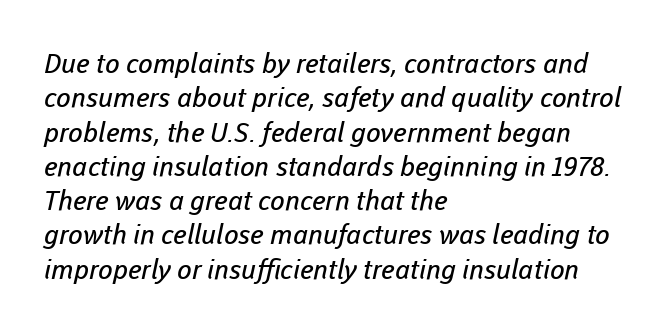
The paragraph shown leans on its left margin. Nothing unusual about the tracking: characters are spaced as the font intends. A normal amount of white space separates one row of letters from the next. These glyphs show unthickened strokes, regular width or finer.
